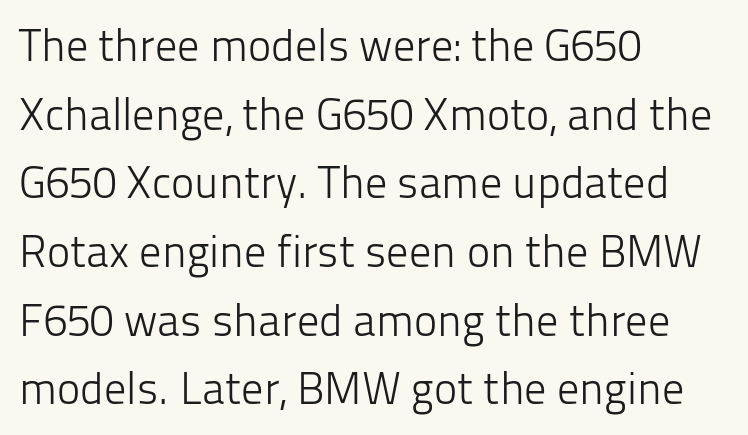
The image shows 44 px light sans-serif type, upright; set left-aligned, normal line spacing (1.56x), normal letter spacing, not underlined; low stroke contrast and a medium x-height.
